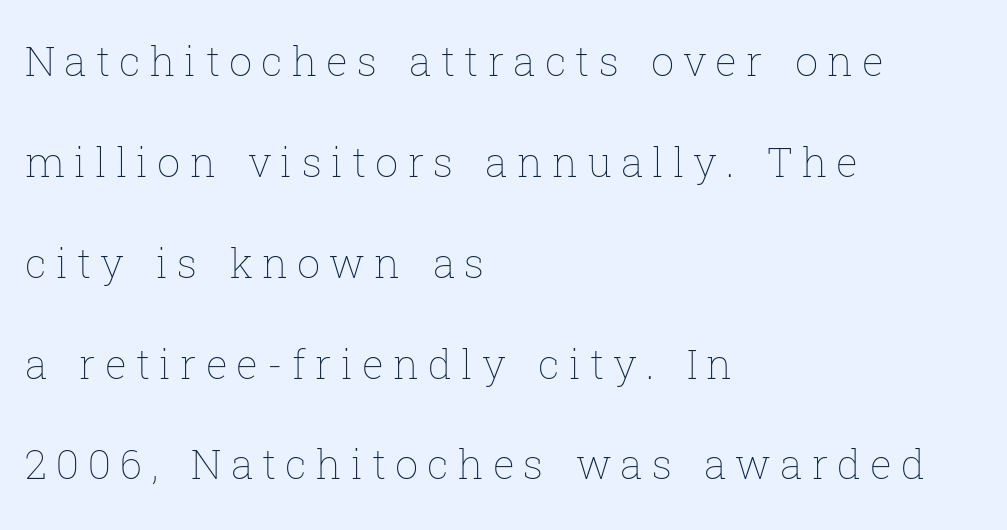
The image shows 41 px thin type, upright; set left-aligned, loose line spacing (2.46x), unusually wide letter spacing (+0.22 em), not underlined; low stroke contrast and a medium x-height.
